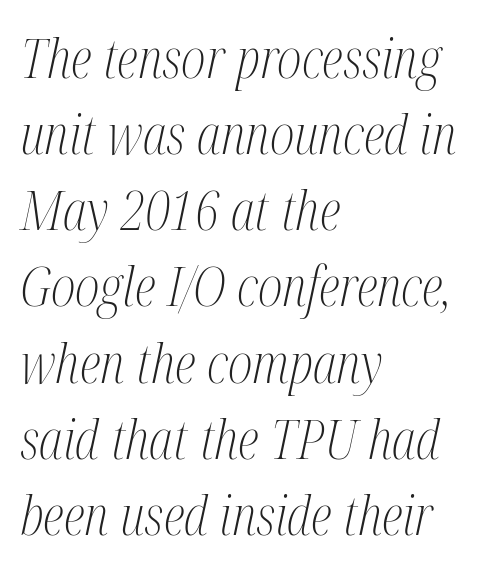
{"serif": "yes", "italic": "yes", "lean": "right", "slant_degrees": 12, "bold": "no", "weight": "light", "width": "condensed", "stroke_contrast": "medium", "x_height": "medium", "monospaced": "no", "underline": "no", "align": "left", "line_spacing": "normal", "line_spacing_ratio": 1.41, "letter_spacing": "normal", "letter_spacing_em": 0.0, "glyph_px": 54}
